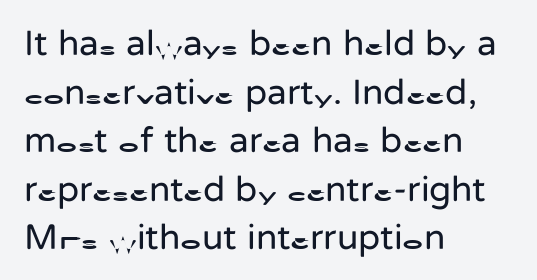
Q: Is the text bold? A: No.
Q: Is the text italic (slanted)? A: No, it is upright.
Q: Is the typeface a serif or a sans-serif typeface? A: Sans-serif.
Q: Is the text underlined? A: No.
Q: How is the paragraph aligned? A: Left-aligned.
Q: Is the spacing between letters normal or unusually wide? A: Normal.
Q: Is the spacing between lines tight, normal or loose? A: Normal.
Q: Width (condensed, normal, or wide)? A: Normal.
Q: Stroke contrast? A: Low.
Q: x-height? A: Medium.
Q: Monospaced? A: No.
